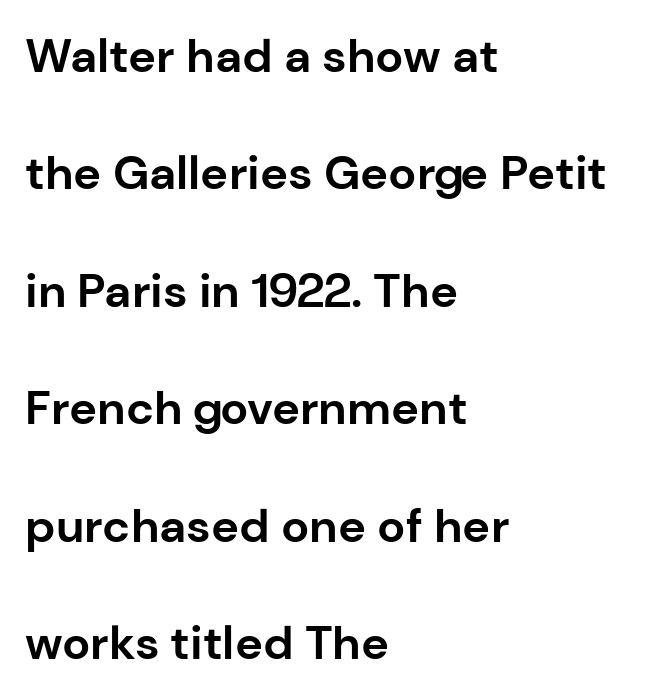
Q: Is the text bold? A: Yes.
Q: Is the text italic (slanted)? A: No, it is upright.
Q: Is the typeface a serif or a sans-serif typeface? A: Sans-serif.
Q: Is the text underlined? A: No.
Q: How is the paragraph aligned? A: Left-aligned.
Q: Is the spacing between letters normal or unusually wide? A: Normal.
Q: Is the spacing between lines tight, normal or loose? A: Loose.
Q: Width (condensed, normal, or wide)? A: Normal.
Q: Stroke contrast? A: Low.
Q: x-height? A: Medium.
Q: Monospaced? A: No.
